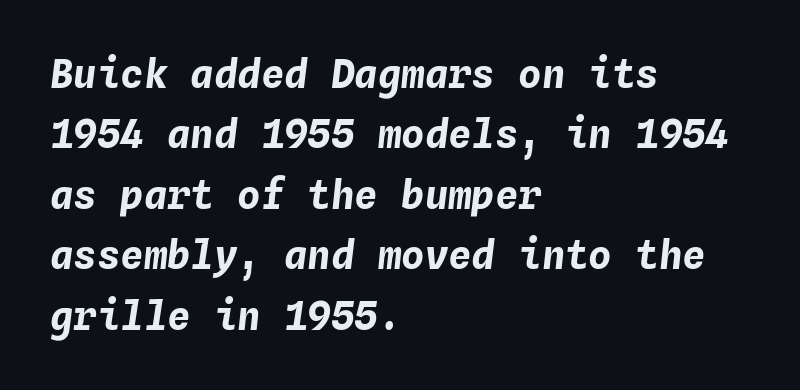
{"italic": "yes", "lean": "right", "slant_degrees": 4, "bold": "yes", "weight": "bold", "width": "normal", "stroke_contrast": "low", "x_height": "medium", "monospaced": "yes", "underline": "no", "align": "left", "line_spacing": "normal", "line_spacing_ratio": 1.55, "letter_spacing": "normal", "letter_spacing_em": 0.0, "glyph_px": 39}
